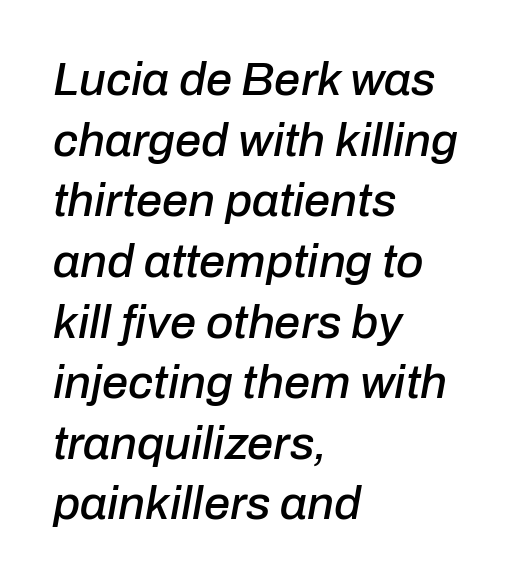
These lines are rendered in a variable-pitch font. Vertical spacing — default. Check under the words: just untouched page. Caption: standard tracking, unaltered. The face used here has a pronounced slope to its letters.
